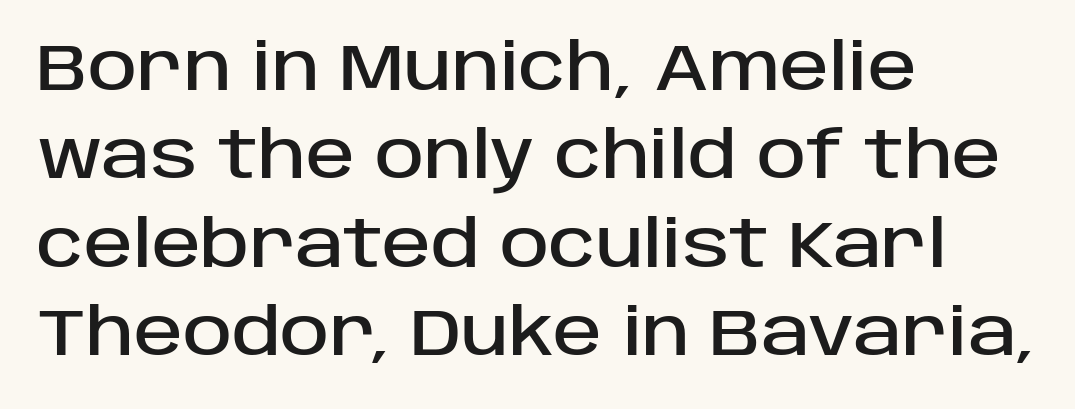
{"serif": "no", "italic": "no", "width": "normal", "stroke_contrast": "low", "x_height": "large", "monospaced": "no", "underline": "no", "align": "left", "line_spacing": "normal", "line_spacing_ratio": 1.34, "letter_spacing": "normal", "letter_spacing_em": 0.0, "glyph_px": 66}
